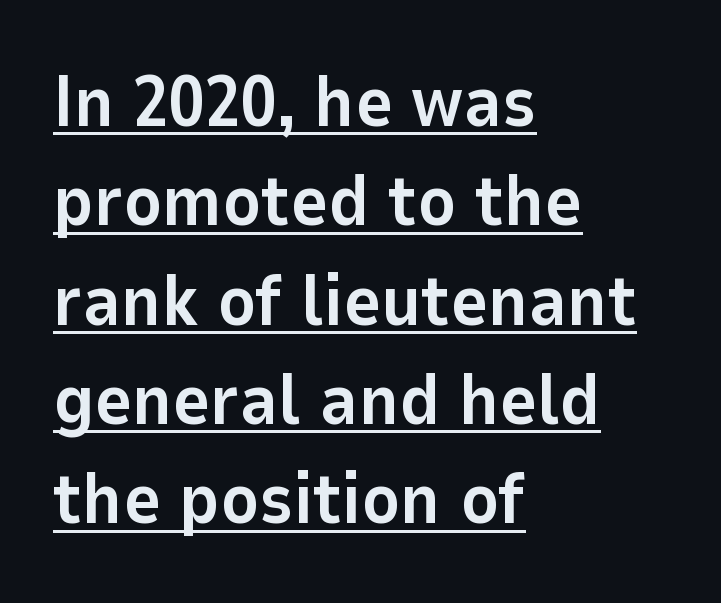
The image shows 72 px bold sans-serif type, upright; set left-aligned, normal line spacing (1.38x), normal letter spacing, underlined; low stroke contrast and a medium x-height.
